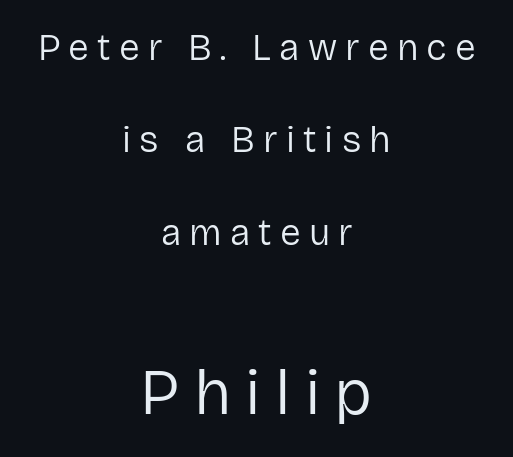
{"serif": "no", "italic": "no", "bold": "no", "weight": "regular", "width": "normal", "stroke_contrast": "low", "x_height": "medium", "monospaced": "no", "underline": "no", "align": "center", "line_spacing": "loose", "line_spacing_ratio": 2.5, "letter_spacing": "wide", "letter_spacing_em": 0.22, "larger_block": "second", "size_ratio": 1.73, "glyph_px": 64}
